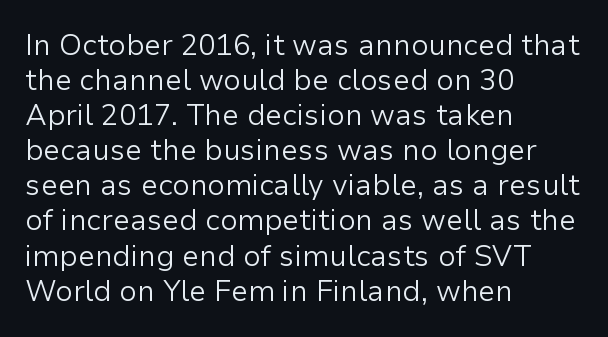
Q: Is the text bold? A: No.
Q: Is the text italic (slanted)? A: No, it is upright.
Q: Is the typeface a serif or a sans-serif typeface? A: Sans-serif.
Q: Is the text underlined? A: No.
Q: How is the paragraph aligned? A: Left-aligned.
Q: Is the spacing between letters normal or unusually wide? A: Normal.
Q: Width (condensed, normal, or wide)? A: Normal.
Q: Stroke contrast? A: Low.
Q: x-height? A: Medium.
Q: Monospaced? A: No.
